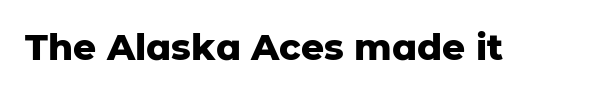
Look at the tracking — it's just the regular setting, nothing added. The strip under each line holds only bare page. Italic? Not at all — the glyphs are vertical. Are there feet on the stems? There aren't — it's a sans. The rendering uses natural spacing where letterforms have individual widths. Strong, thick strokes mark this as bold type.
